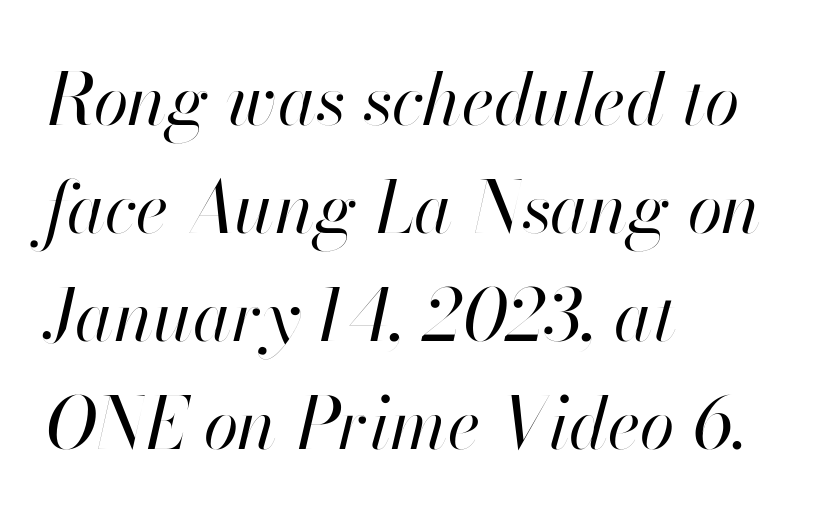
Q: Is the text bold? A: No.
Q: Is the text italic (slanted)? A: Yes, it leans right by about 13 degrees.
Q: Is the text underlined? A: No.
Q: How is the paragraph aligned? A: Left-aligned.
Q: Is the spacing between letters normal or unusually wide? A: Normal.
Q: Is the spacing between lines tight, normal or loose? A: Normal.
Q: Width (condensed, normal, or wide)? A: Normal.
Q: Stroke contrast? A: High.
Q: x-height? A: Small.
Q: Monospaced? A: No.
